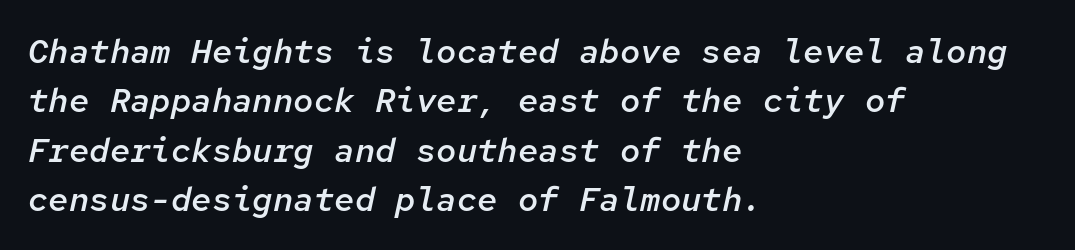
This is oblique type, the kind used for emphasis or titles. Compared with typical paragraphs, the rows here are spaced about the same. Compared with typical body copy, the letter spacing here is the same. Only glyphs here, with clear space below each row. The rendering uses a semibold face; strokes are thickened but not to full bold. The compositor pushed each line to the left boundary.
